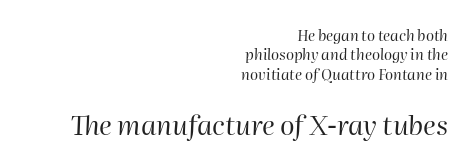
{"italic": "yes", "lean": "right", "slant_degrees": 2, "bold": "no", "underline": "no", "align": "right", "line_spacing": "normal", "line_spacing_ratio": 1.3, "letter_spacing": "normal", "letter_spacing_em": 0.0, "larger_block": "second", "size_ratio": 1.8, "glyph_px": 27}
